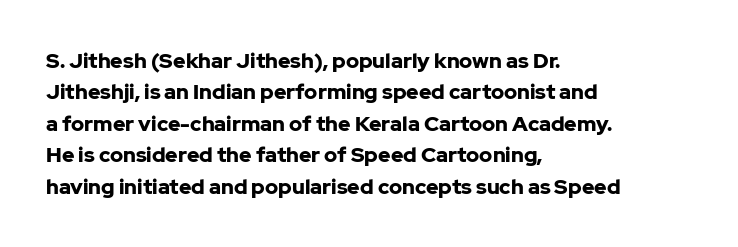
Q: Is the text bold? A: Yes.
Q: Is the text italic (slanted)? A: No, it is upright.
Q: Is the text underlined? A: No.
Q: How is the paragraph aligned? A: Left-aligned.
Q: Is the spacing between letters normal or unusually wide? A: Normal.
Q: Is the spacing between lines tight, normal or loose? A: Normal.
